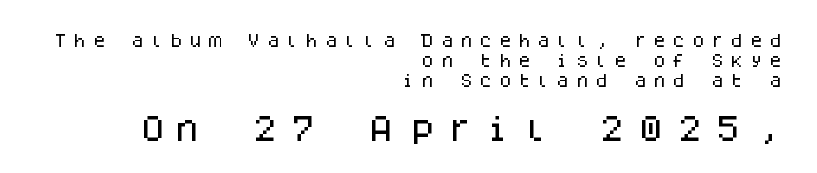
Has an underline been added? It has not. Compared with typical body copy, the letter spacing here is much looser. Check where the strokes stop: nothing finishes them off — pure sans. The lines are quadded right. Students, observe: this is what conventionally led text looks like. These lines are rendered in a fixed-pitch font.
